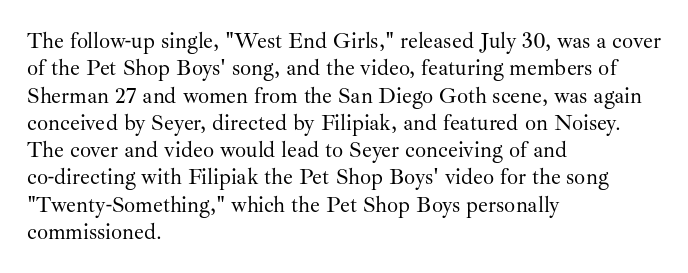
Rendered with straight, roman letterforms. Weight: not bold — regular or lighter. Words appear dense and cohesive because spacing is normal. Horizontal alignment here is leftward, the default for most running prose. A clean baseline with only descenders dipping below it.
